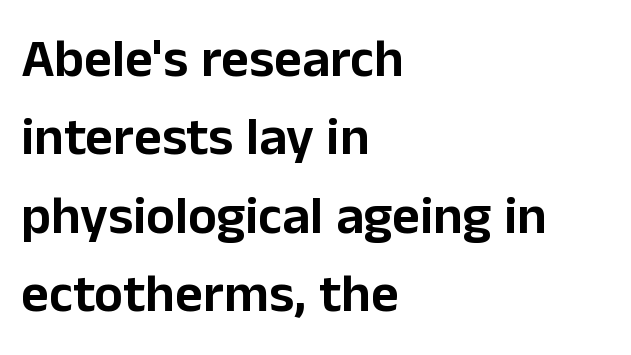
The image shows 54 px sans-serif type, upright; set left-aligned, normal line spacing (1.45x), normal letter spacing, not underlined; low stroke contrast and a medium x-height.
